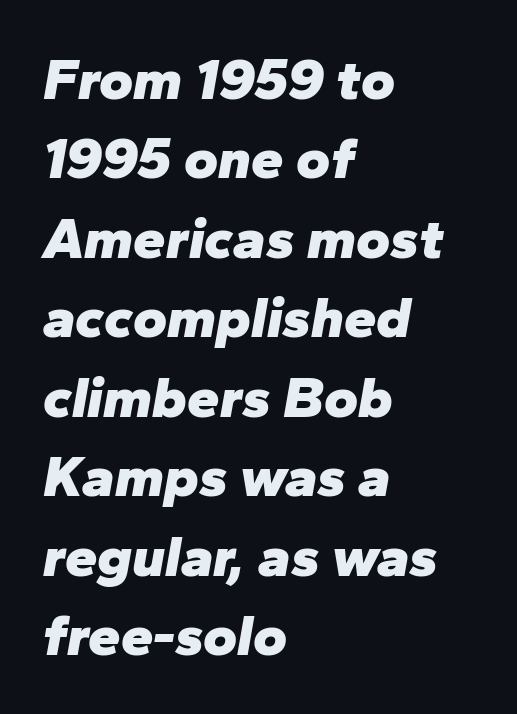
The image shows 58 px heavy type, italic (leaning right); set left-aligned, normal line spacing (1.37x), normal letter spacing, not underlined; low stroke contrast and a medium x-height.
